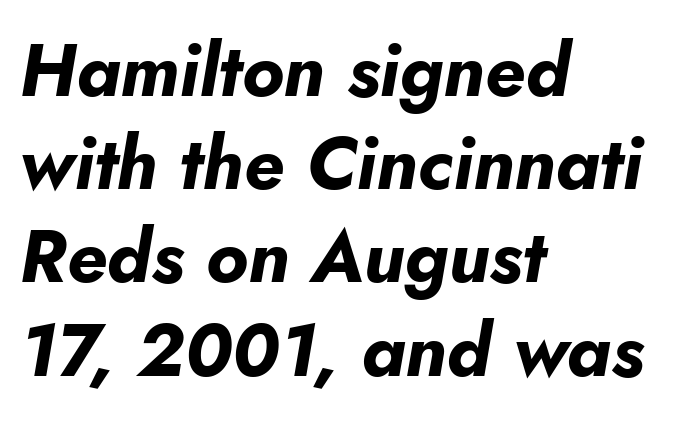
Type without underlining. Words appear dense and cohesive because spacing is normal. Character widths vary here, with narrow letters taking less room than wide ones. In terms of posture, this sample is oblique. Interline gaps are of average width in this sample. The glyphs have the mass of a bold cut.
